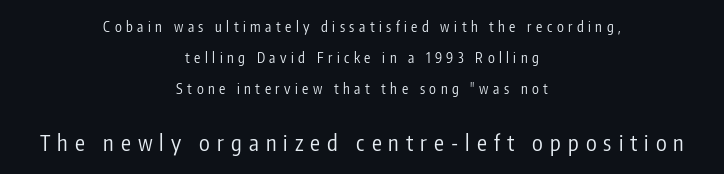
Q: Is the text bold? A: No.
Q: Is the text italic (slanted)? A: No, it is upright.
Q: Is the text underlined? A: No.
Q: How is the paragraph aligned? A: Centered.
Q: Is the spacing between letters normal or unusually wide? A: Unusually wide.
Q: Is the spacing between lines tight, normal or loose? A: Loose.
Q: Which block of text is set in a larger size, the first (top) or the second (bottom)? A: The second (bottom) one.
